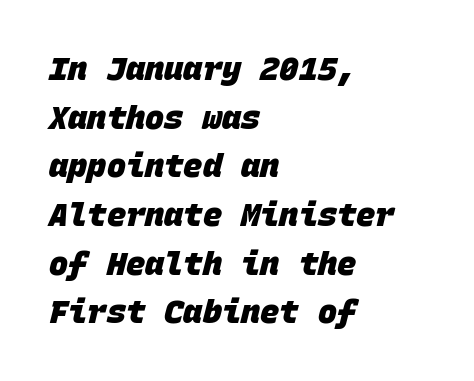
{"serif": "no", "bold": "yes", "weight": "heavy", "width": "normal", "stroke_contrast": "low", "x_height": "large", "monospaced": "yes", "underline": "no", "align": "left", "line_spacing": "normal", "line_spacing_ratio": 1.52, "letter_spacing": "normal", "letter_spacing_em": 0.0, "glyph_px": 32}
